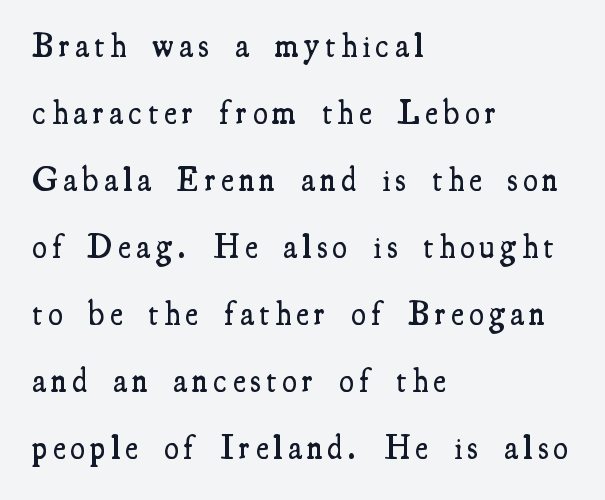
It's the straight-up-and-down kind of type. Which margin do the lines hug? The left one — the right edge is uneven. Observe the serifs anchoring each vertical stroke in this sample. Horizontal bands of white between lines are thick stripes.
